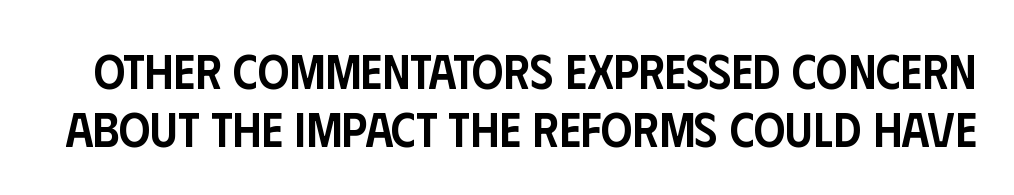
{"serif": "no", "italic": "no", "bold": "semi", "weight": "semibold", "width": "condensed", "stroke_contrast": "low", "x_height": "large", "monospaced": "no", "underline": "no", "line_spacing_ratio": 1.18, "letter_spacing": "normal", "letter_spacing_em": 0.0, "glyph_px": 49}
